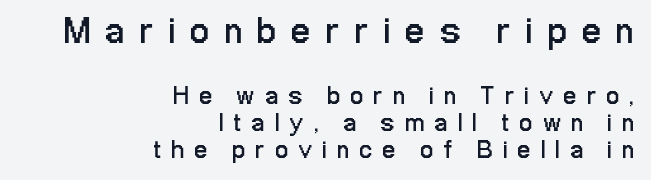
Does the bottom block carry the larger type? No, the top block does. Notice how the passage keeps a crisp vertical edge on the right only. You could only call the tracking loose — the letters float apart. Characters remain perfectly vertical along every line. Is the stroke heavy? The answer is a plain regular-or-lighter.
